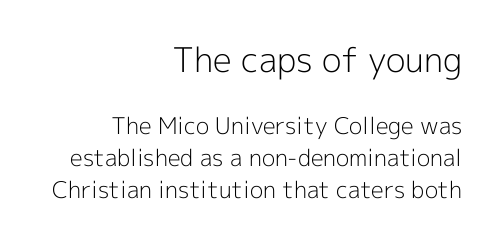
Q: Is the text bold? A: No.
Q: Is the text italic (slanted)? A: No, it is upright.
Q: Is the typeface a serif or a sans-serif typeface? A: Sans-serif.
Q: Is the text underlined? A: No.
Q: How is the paragraph aligned? A: Right-aligned.
Q: Is the spacing between letters normal or unusually wide? A: Normal.
Q: Is the spacing between lines tight, normal or loose? A: Normal.
Q: Which block of text is set in a larger size, the first (top) or the second (bottom)? A: The first (top) one.
Q: Width (condensed, normal, or wide)? A: Normal.
Q: x-height? A: Medium.
Q: Monospaced? A: No.
